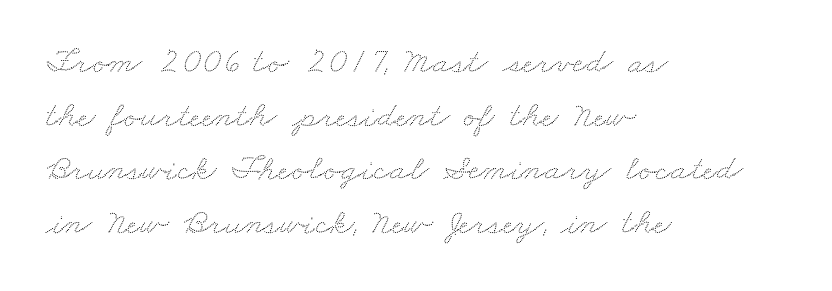
The image shows 37 px wide type; set left-aligned, normal line spacing (1.45x), normal letter spacing, not underlined; low stroke contrast and a small x-height.
